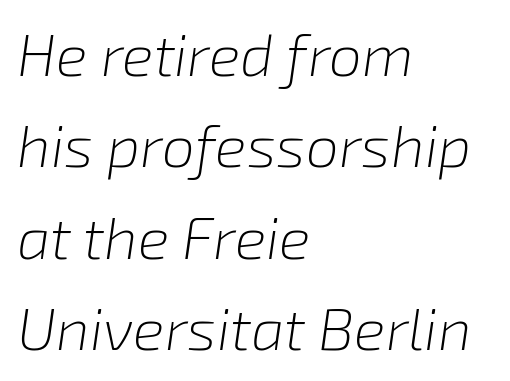
The image shows 59 px light type, italic (leaning right); set left-aligned, normal line spacing (1.55x), normal letter spacing, not underlined; low stroke contrast and a medium x-height.
